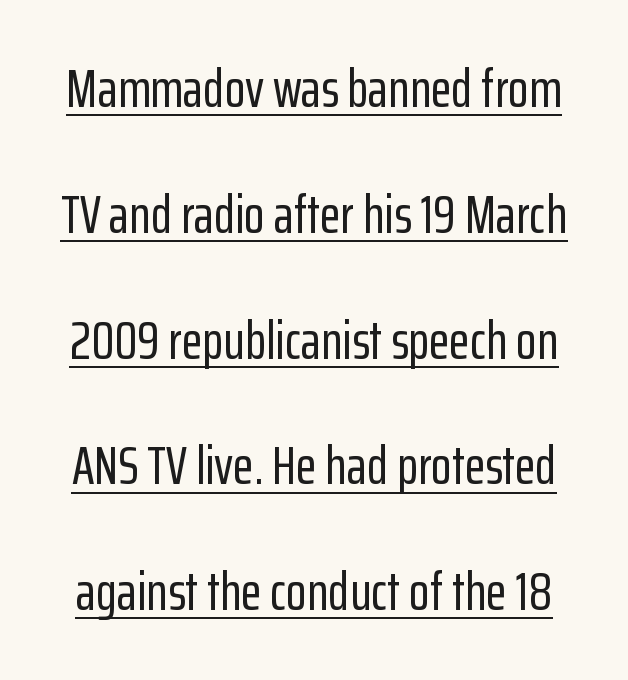
The image shows 54 px condensed sans-serif type, upright; set loose line spacing (2.33x), normal letter spacing, underlined; low stroke contrast and a medium x-height.
